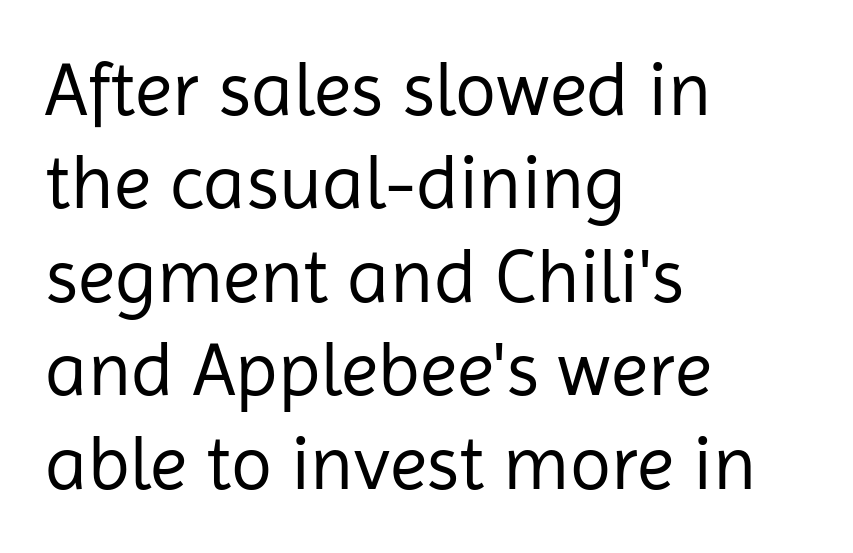
The image shows 76 px regular-weight sans-serif type, upright; set left-aligned, line spacing 1.23x, normal letter spacing, not underlined; low stroke contrast and a medium x-height.
